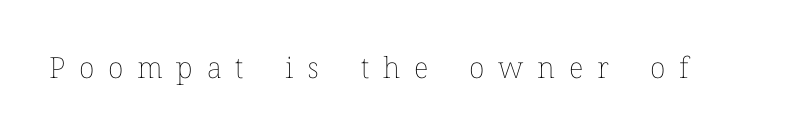
The baseline area is clear. The font is comparable to plain body text, perhaps lighter. The tracking reads as deliberately expanded to a designer's eye. Quick note: not italic, upright. The face used here is proportionally spaced, like ordinary book or web type.
